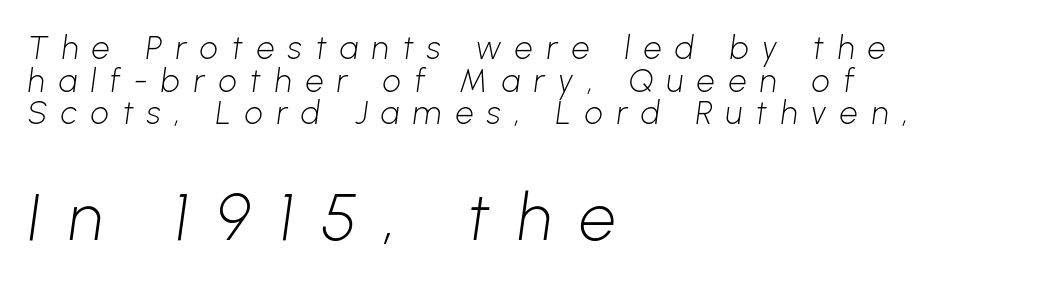
Q: Is the text bold? A: No.
Q: Is the typeface a serif or a sans-serif typeface? A: Sans-serif.
Q: Is the text underlined? A: No.
Q: How is the paragraph aligned? A: Left-aligned.
Q: Is the spacing between letters normal or unusually wide? A: Unusually wide.
Q: Is the spacing between lines tight, normal or loose? A: Tight.
Q: Which block of text is set in a larger size, the first (top) or the second (bottom)? A: The second (bottom) one.
Q: Width (condensed, normal, or wide)? A: Normal.
Q: Stroke contrast? A: Low.
Q: x-height? A: Medium.
Q: Monospaced? A: No.
